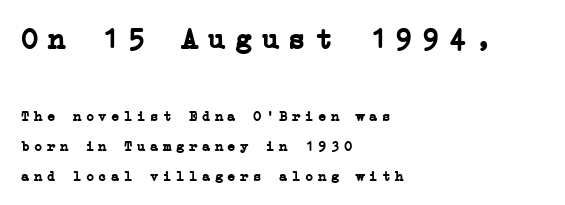
{"serif": "yes", "italic": "no", "bold": "yes", "weight": "semibold", "width": "normal", "stroke_contrast": "low", "x_height": "medium", "underline": "no", "align": "left", "line_spacing": "loose", "line_spacing_ratio": 2.15, "letter_spacing": "wide", "letter_spacing_em": 0.32, "larger_block": "first", "size_ratio": 2.07, "glyph_px": 29}
